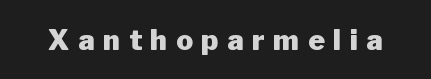
Q: Is the text bold? A: Yes.
Q: Is the text italic (slanted)? A: No, it is upright.
Q: Is the typeface a serif or a sans-serif typeface? A: Sans-serif.
Q: Is the text underlined? A: No.
Q: Is the spacing between letters normal or unusually wide? A: Unusually wide.
Q: Width (condensed, normal, or wide)? A: Normal.
Q: Stroke contrast? A: Low.
Q: x-height? A: Medium.
Q: Monospaced? A: No.
